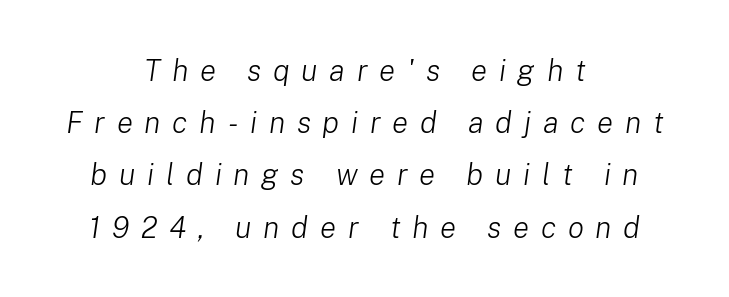
The lettering tilts uniformly, giving the passage an italic look. Here the designer chose a conventional face with non-uniform glyph widths. The strokes carry an ordinary text weight at most. The whitespace from short lines is split evenly between both sides.
